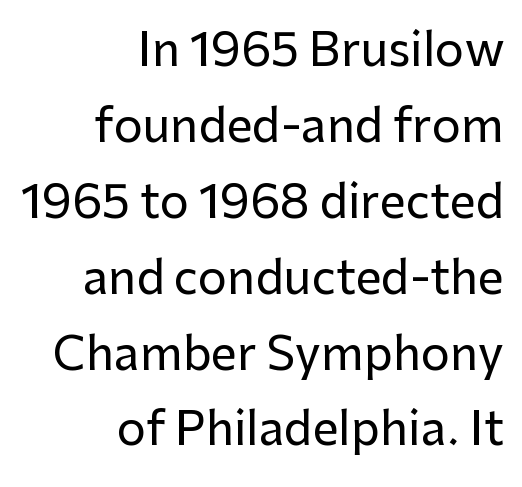
The image shows 46 px sans-serif type, upright; set right-aligned, normal line spacing (1.65x), normal letter spacing, not underlined; low stroke contrast and a medium x-height.
